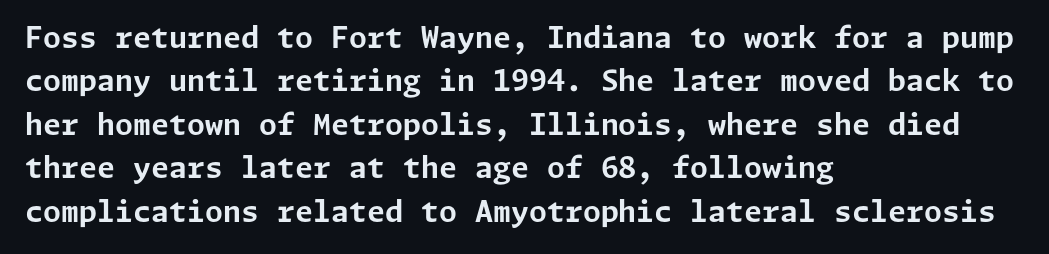
{"serif": "no", "italic": "no", "bold": "yes", "weight": "bold", "width": "normal", "stroke_contrast": "low", "x_height": "medium", "underline": "no", "align": "left", "line_spacing": "normal", "line_spacing_ratio": 1.5, "letter_spacing": "normal", "letter_spacing_em": 0.0, "glyph_px": 29}
